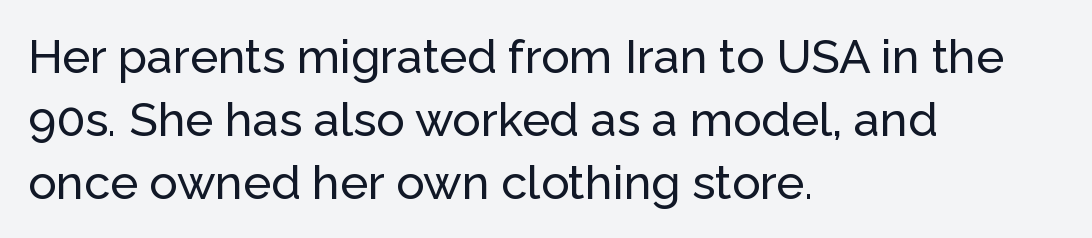
This sample keeps an unexceptional amount of space between lines. Think of a printed novel: that variable character pitch is what you see here. The face used here is rendered with its standard letterfit. Is the block centered? No — it sits flush against the left margin. A bare baseline throughout the passage. Designer's note — italics off, roman on.
